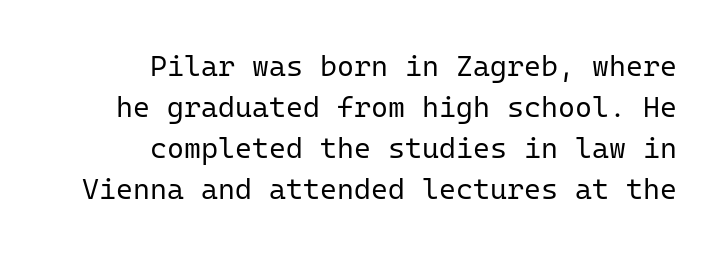
The image shows 29 px regular-weight sans-serif type, upright, monospaced; set right-aligned, normal line spacing (1.41x), normal letter spacing, not underlined; low stroke contrast and a medium x-height.
